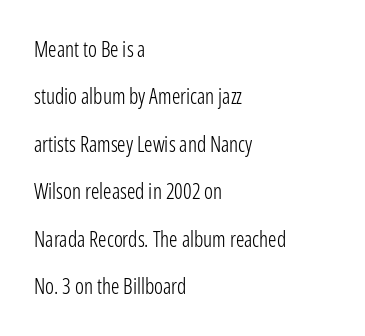
Compared with a centered layout, this one pins lines to the left instead. The letters stand straight up with perfectly vertical stems. This sample trades compactness for vertical openness between lines. The gap between lines stays unmarked.
